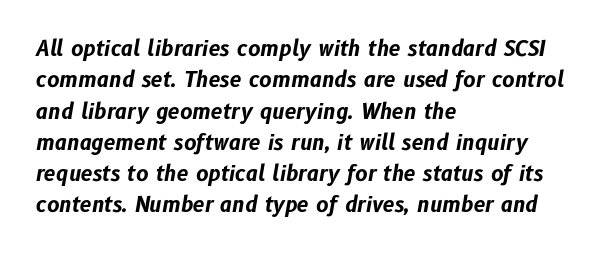
{"italic": "yes", "lean": "right", "slant_degrees": 10, "bold": "yes", "underline": "no", "align": "left", "line_spacing": "normal", "line_spacing_ratio": 1.49, "letter_spacing": "normal", "letter_spacing_em": 0.0, "glyph_px": 21}
